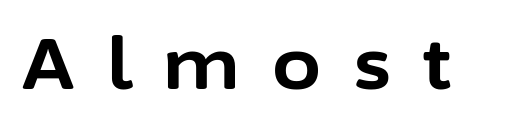
Caption: bold face, heavy strokes. This is roman type, the default non-slanted kind. Underlining? Definitely not there. Is this a sans? Yes — the strokes have no serifs.
